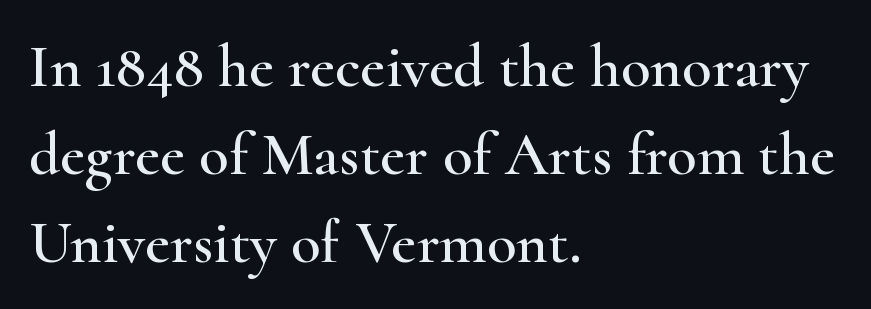
{"serif": "yes", "italic": "no", "width": "wide", "stroke_contrast": "high", "x_height": "small", "monospaced": "no", "underline": "no", "align": "left", "line_spacing": "normal", "line_spacing_ratio": 1.44, "letter_spacing": "normal", "letter_spacing_em": 0.0, "glyph_px": 61}
